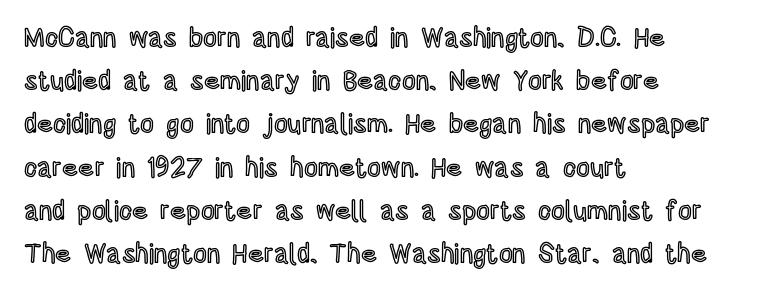
Q: Is the text italic (slanted)? A: No, it is upright.
Q: Is the text underlined? A: No.
Q: How is the paragraph aligned? A: Left-aligned.
Q: Is the spacing between letters normal or unusually wide? A: Normal.
Q: Is the spacing between lines tight, normal or loose? A: Normal.
